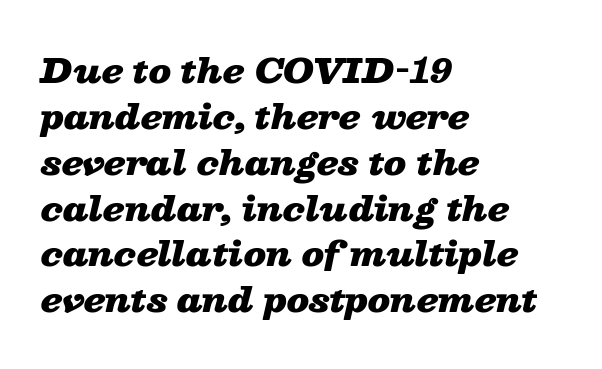
Q: Is the text bold? A: Yes.
Q: Is the text italic (slanted)? A: Yes, it leans right by about 13 degrees.
Q: Is the text underlined? A: No.
Q: How is the paragraph aligned? A: Left-aligned.
Q: Is the spacing between letters normal or unusually wide? A: Normal.
Q: Is the spacing between lines tight, normal or loose? A: Normal.
Q: Width (condensed, normal, or wide)? A: Wide.
Q: Stroke contrast? A: Low.
Q: x-height? A: Medium.
Q: Monospaced? A: No.
